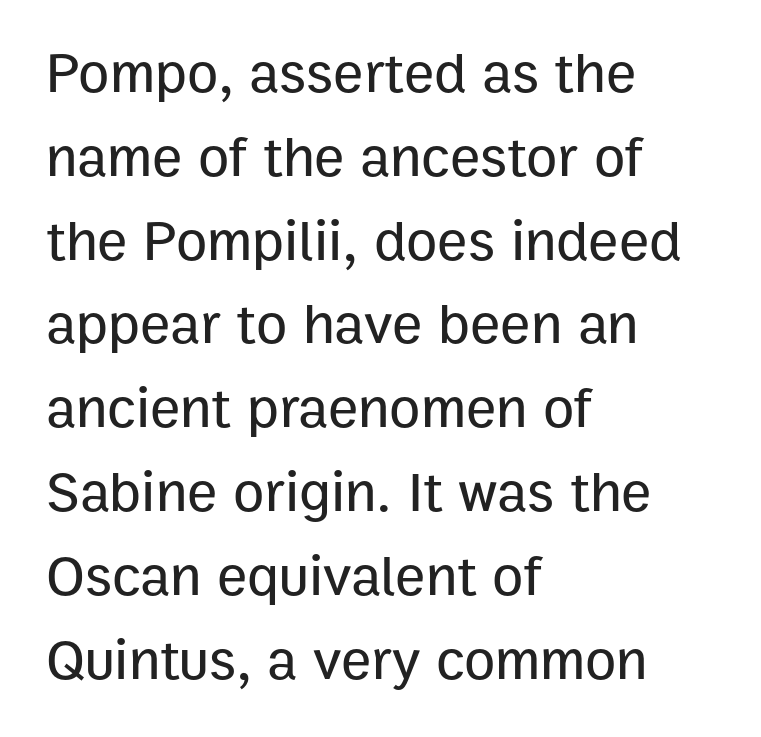
Q: Is the text italic (slanted)? A: No, it is upright.
Q: Is the typeface a serif or a sans-serif typeface? A: Sans-serif.
Q: Is the text underlined? A: No.
Q: How is the paragraph aligned? A: Left-aligned.
Q: Is the spacing between letters normal or unusually wide? A: Normal.
Q: Is the spacing between lines tight, normal or loose? A: Normal.
Q: Width (condensed, normal, or wide)? A: Normal.
Q: Stroke contrast? A: Low.
Q: x-height? A: Medium.
Q: Monospaced? A: No.
